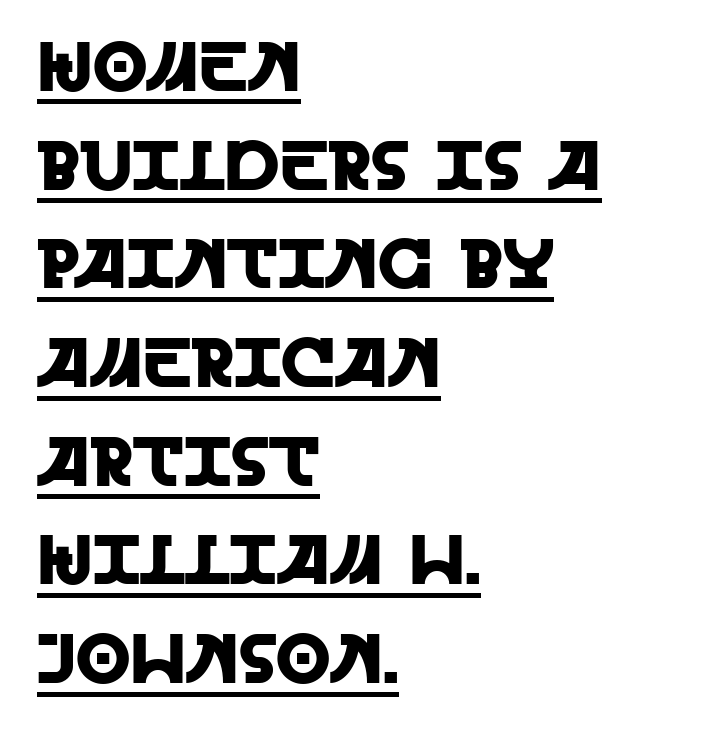
In terms of letterform style, serifs are entirely absent. Think of a printed novel: that variable character pitch is what you see here. The passage is arranged the way most books set body copy — flush left. Check the space under the baseline: a stroke is drawn there. Students, note that the glyphs here touch the page at normal intervals. A typesetter would mark this as roman, not italic.
